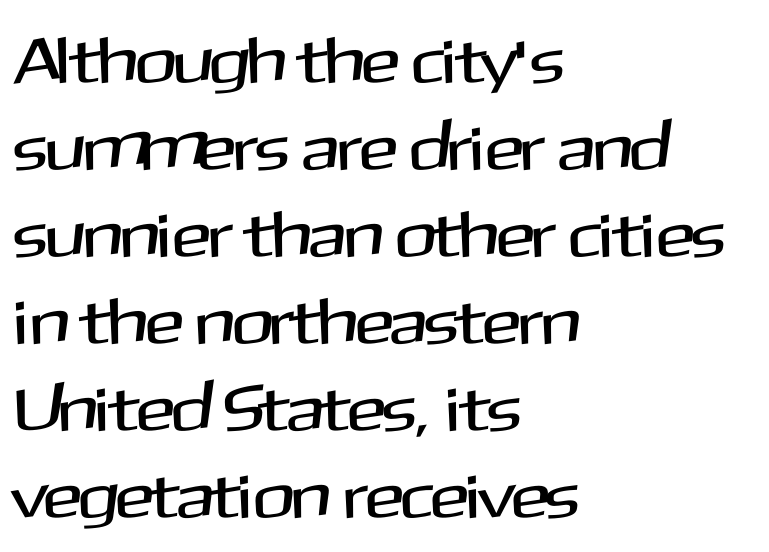
Q: Is the text italic (slanted)? A: No, it is upright.
Q: Is the typeface a serif or a sans-serif typeface? A: Sans-serif.
Q: Is the text underlined? A: No.
Q: How is the paragraph aligned? A: Left-aligned.
Q: Is the spacing between letters normal or unusually wide? A: Normal.
Q: Is the spacing between lines tight, normal or loose? A: Normal.
Q: Width (condensed, normal, or wide)? A: Normal.
Q: Stroke contrast? A: Medium.
Q: x-height? A: Medium.
Q: Monospaced? A: No.
